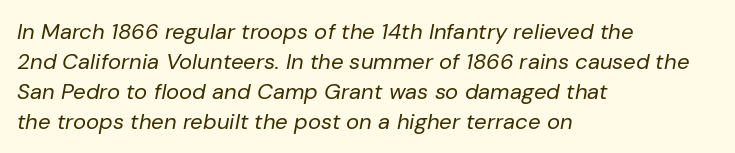
The image shows 22 px text type, italic (leaning right); set left-aligned, normal line spacing (1.36x), normal letter spacing, not underlined.
